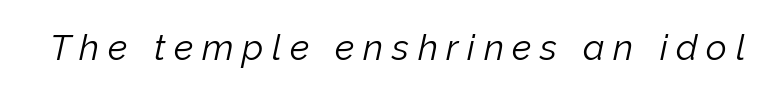
{"italic": "yes", "lean": "right", "slant_degrees": 12, "bold": "no", "weight": "light", "width": "normal", "stroke_contrast": "low", "x_height": "medium", "monospaced": "no", "underline": "no", "letter_spacing": "wide", "letter_spacing_em": 0.24, "glyph_px": 36}
